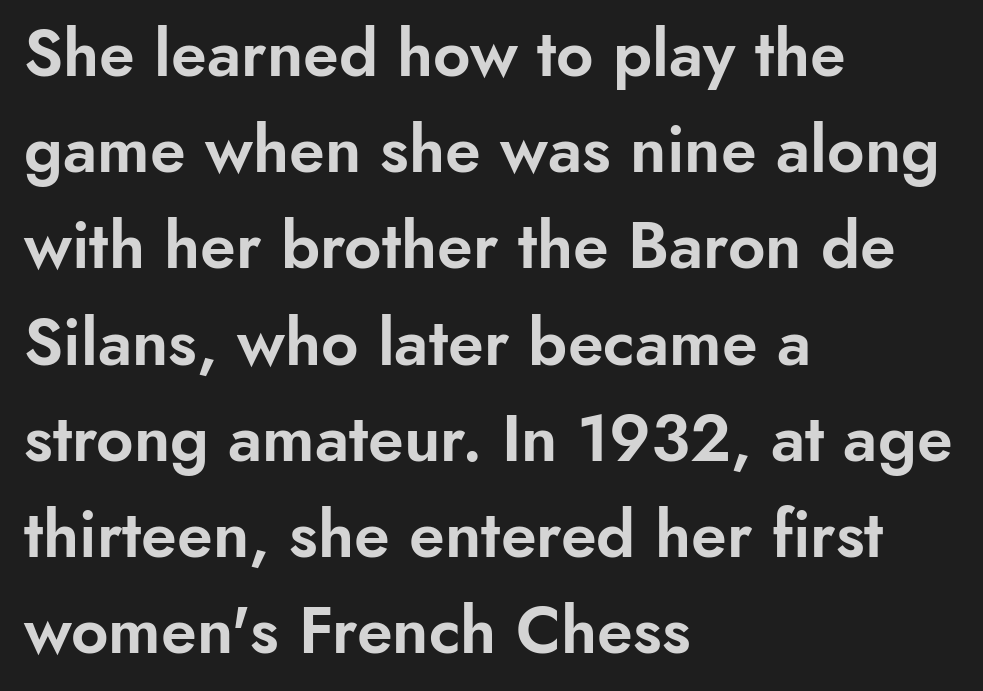
{"serif": "no", "italic": "no", "width": "normal", "stroke_contrast": "low", "x_height": "small", "monospaced": "no", "underline": "no", "align": "left", "line_spacing": "normal", "line_spacing_ratio": 1.48, "letter_spacing": "normal", "letter_spacing_em": 0.0, "glyph_px": 65}
